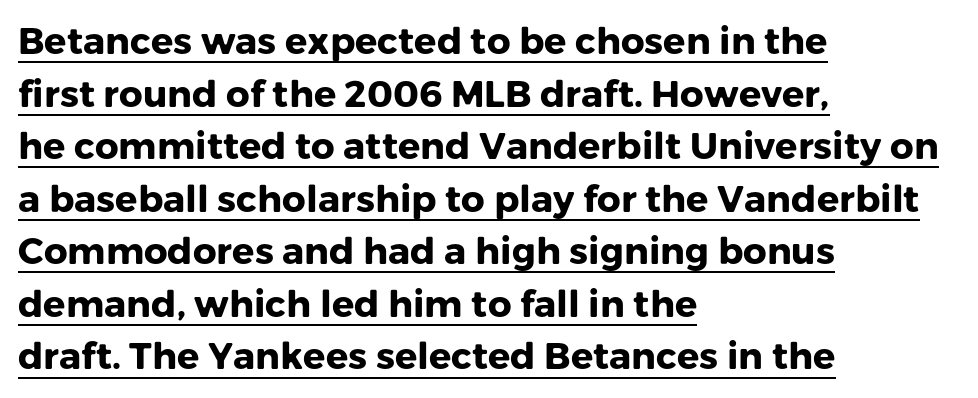
The face used here is proportionally spaced, like ordinary book or web type. Normally led — the rows are evenly, conventionally spaced. These lines were composed using upright roman letters. Spacing between characters is what you'd get straight out of the box. These lines are set flush left with a ragged right edge. A baseline rule has been typeset under these characters.
